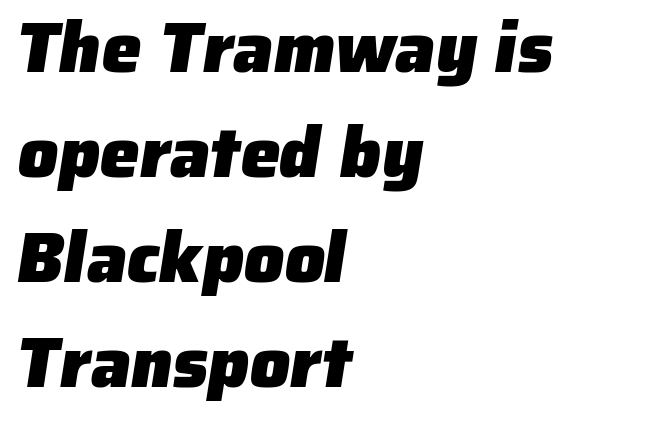
The image shows 71 px heavy sans-serif type; set left-aligned, normal line spacing (1.48x), normal letter spacing, not underlined; low stroke contrast and a medium x-height.
